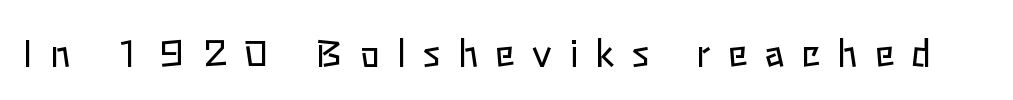
The image shows 37 px regular-weight type, upright; set unusually wide letter spacing (+0.46 em), not underlined; low stroke contrast and a medium x-height.
